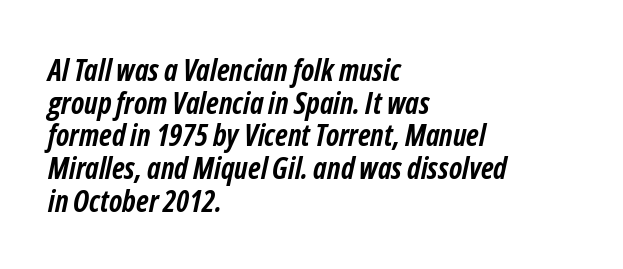
{"italic": "yes", "lean": "right", "slant_degrees": 12, "bold": "yes", "weight": "semibold", "width": "condensed", "stroke_contrast": "low", "x_height": "medium", "monospaced": "no", "underline": "no", "align": "left", "line_spacing": "tight", "line_spacing_ratio": 1.09, "letter_spacing": "normal", "letter_spacing_em": 0.0, "glyph_px": 30}
